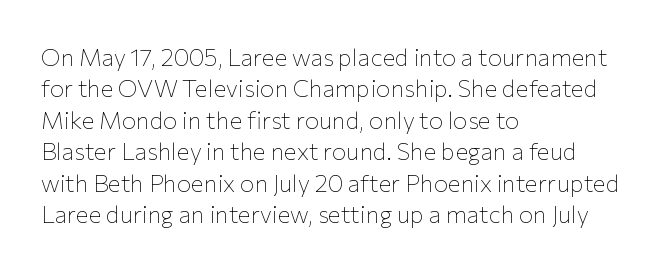
Q: Is the text bold? A: No.
Q: Is the text italic (slanted)? A: No, it is upright.
Q: Is the text underlined? A: No.
Q: How is the paragraph aligned? A: Left-aligned.
Q: Is the spacing between letters normal or unusually wide? A: Normal.
Q: Is the spacing between lines tight, normal or loose? A: Normal.
